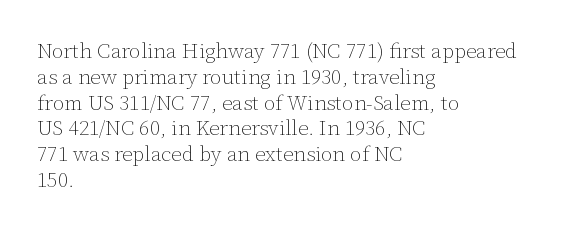
Visually the block forms a straight wall on the left and a jagged coastline on the right. This sample uses plain, unmodified letter spacing. The face looks like a standard text weight, possibly lighter. Check under the words: just untouched page. Does the lettering tilt? It doesn't — this is upright.
